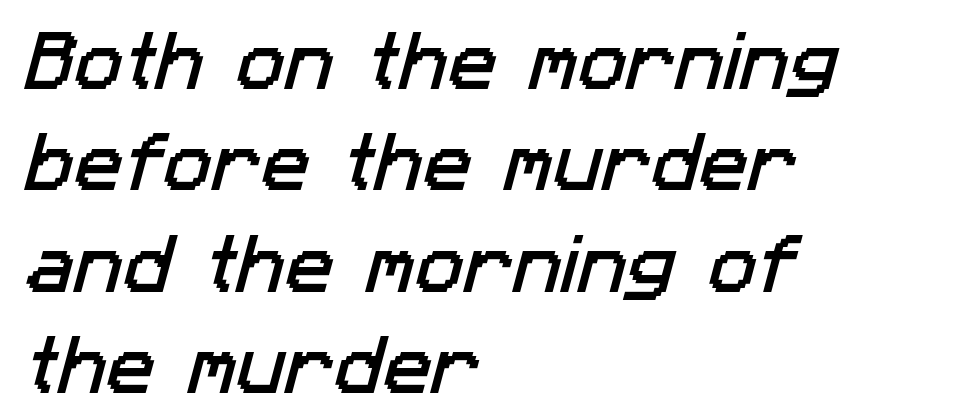
Q: Is the typeface a serif or a sans-serif typeface? A: Sans-serif.
Q: Is the text underlined? A: No.
Q: How is the paragraph aligned? A: Left-aligned.
Q: Is the spacing between letters normal or unusually wide? A: Normal.
Q: Is the spacing between lines tight, normal or loose? A: Normal.
Q: Width (condensed, normal, or wide)? A: Normal.
Q: Stroke contrast? A: Low.
Q: x-height? A: Medium.
Q: Monospaced? A: No.
